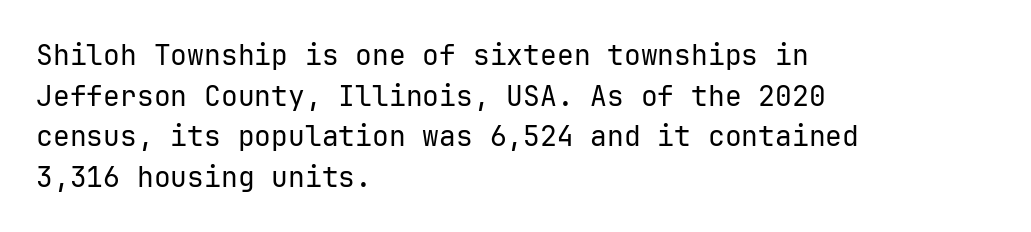
Q: Is the text bold? A: No.
Q: Is the text italic (slanted)? A: No, it is upright.
Q: Is the typeface a serif or a sans-serif typeface? A: Sans-serif.
Q: Is the text underlined? A: No.
Q: How is the paragraph aligned? A: Left-aligned.
Q: Is the spacing between letters normal or unusually wide? A: Normal.
Q: Is the spacing between lines tight, normal or loose? A: Normal.
Q: Width (condensed, normal, or wide)? A: Normal.
Q: Stroke contrast? A: Low.
Q: x-height? A: Medium.
Q: Monospaced? A: Yes.
